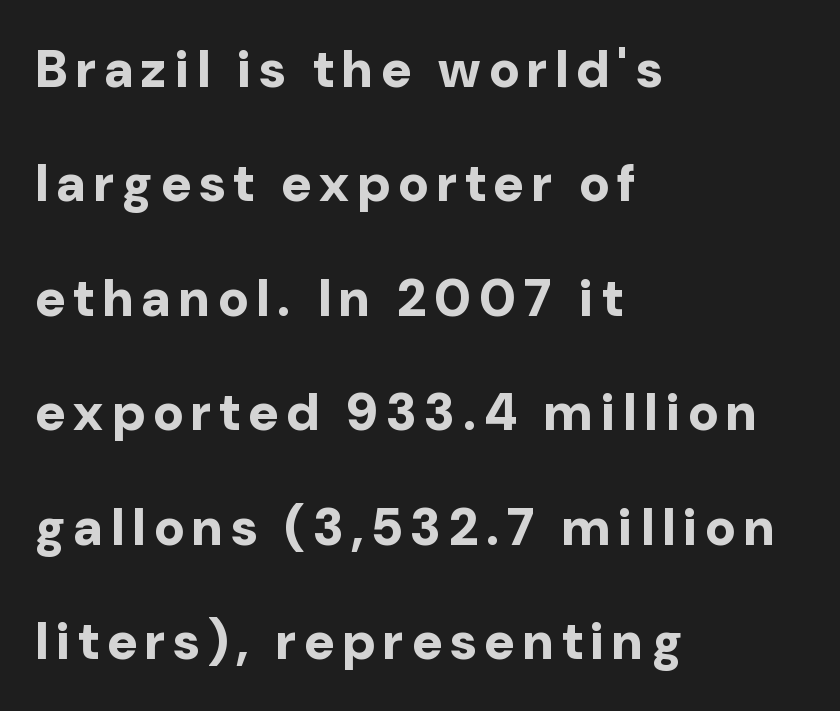
{"serif": "no", "italic": "no", "bold": "yes", "weight": "bold", "width": "normal", "stroke_contrast": "low", "x_height": "medium", "monospaced": "no", "underline": "no", "align": "left", "line_spacing": "loose", "line_spacing_ratio": 2.2, "glyph_px": 52}
